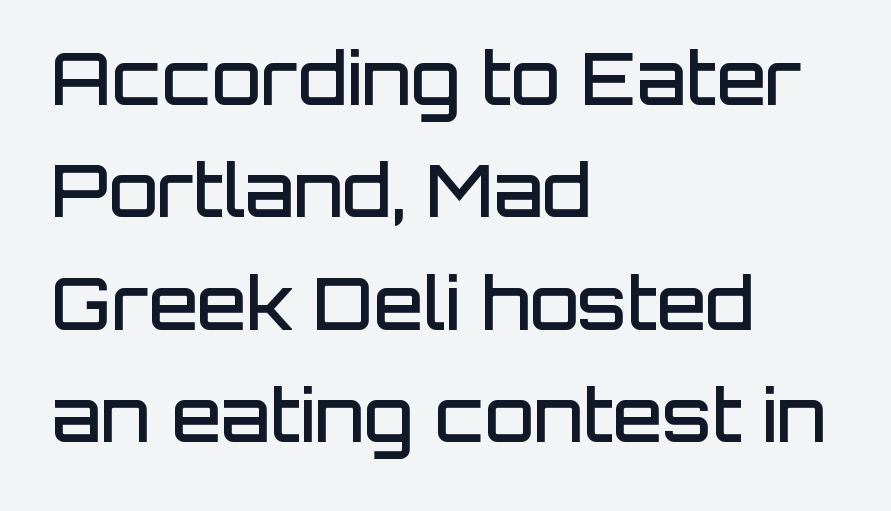
{"serif": "no", "italic": "no", "bold": "semi", "weight": "semibold", "width": "normal", "stroke_contrast": "low", "x_height": "large", "monospaced": "no", "underline": "no", "align": "left", "line_spacing": "normal", "line_spacing_ratio": 1.56, "letter_spacing": "normal", "letter_spacing_em": 0.0, "glyph_px": 72}
